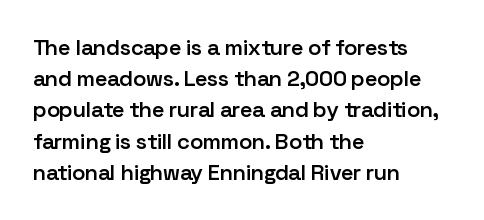
The image shows 22 px text type, upright; set left-aligned, normal line spacing (1.42x), normal letter spacing, not underlined.
